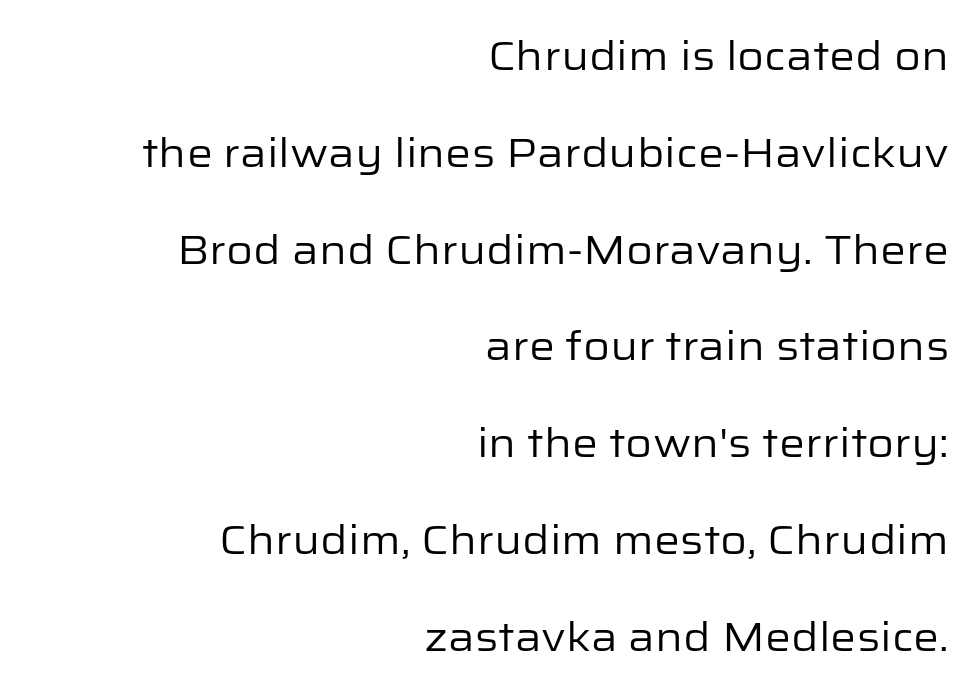
{"serif": "no", "italic": "no", "bold": "no", "weight": "regular", "width": "normal", "stroke_contrast": "low", "x_height": "medium", "monospaced": "no", "underline": "no", "align": "right", "line_spacing": "loose", "line_spacing_ratio": 2.36, "letter_spacing": "normal", "letter_spacing_em": 0.0, "glyph_px": 41}
